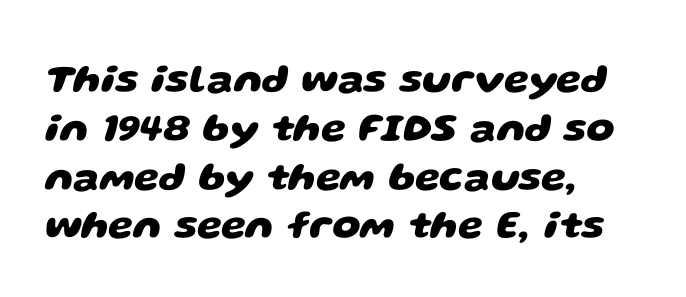
Its strokes are broad and dark, the hallmark of bold type. The lines in this sample share a left origin and differ only in where they stop. The gap between lines stays unmarked. Note the varied advance widths — an 'i' is clearly narrower than an 'm'. The rendering shows plain stroke endings on the letterforms — a sans-serif design.
